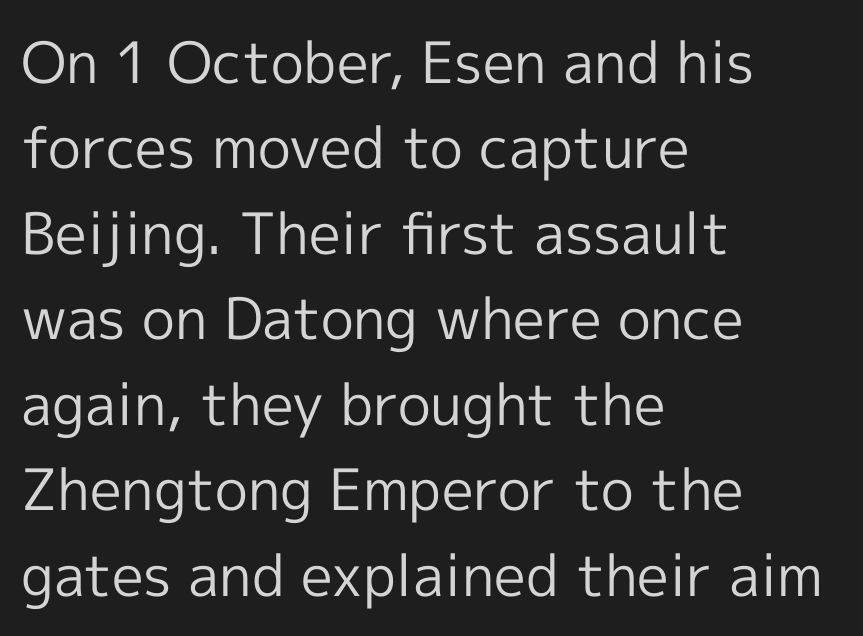
The image shows 57 px regular-weight sans-serif type, upright; set left-aligned, normal line spacing (1.5x), normal letter spacing, not underlined; a medium x-height.
